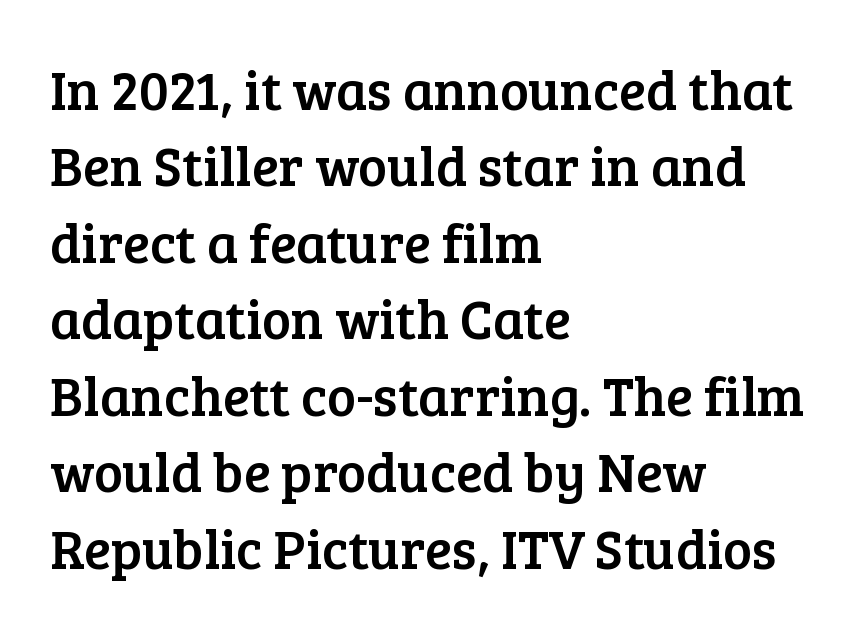
Q: Is the text italic (slanted)? A: No, it is upright.
Q: Is the typeface a serif or a sans-serif typeface? A: Serif.
Q: Is the text underlined? A: No.
Q: How is the paragraph aligned? A: Left-aligned.
Q: Is the spacing between letters normal or unusually wide? A: Normal.
Q: Is the spacing between lines tight, normal or loose? A: Normal.
Q: Width (condensed, normal, or wide)? A: Normal.
Q: Stroke contrast? A: Low.
Q: x-height? A: Medium.
Q: Monospaced? A: No.
